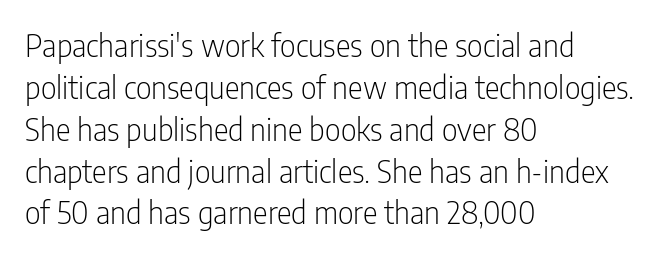
{"serif": "no", "italic": "no", "bold": "no", "weight": "light", "width": "condensed", "stroke_contrast": "low", "x_height": "medium", "monospaced": "no", "underline": "no", "align": "left", "line_spacing": "normal", "line_spacing_ratio": 1.35, "letter_spacing": "normal", "letter_spacing_em": 0.0, "glyph_px": 31}
